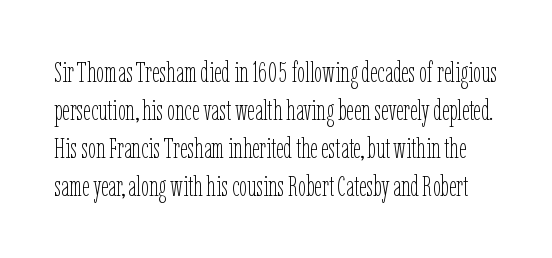
Q: Is the text bold? A: No.
Q: Is the text italic (slanted)? A: No, it is upright.
Q: Is the text underlined? A: No.
Q: Is the spacing between letters normal or unusually wide? A: Normal.
Q: Is the spacing between lines tight, normal or loose? A: Normal.
Q: Width (condensed, normal, or wide)? A: Condensed.
Q: Stroke contrast? A: Low.
Q: x-height? A: Medium.
Q: Monospaced? A: No.
